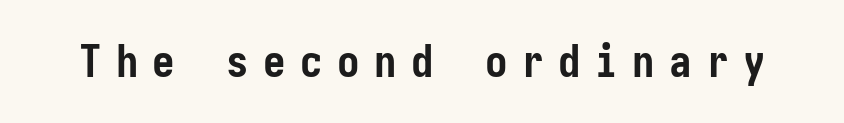
{"serif": "no", "italic": "no", "bold": "yes", "weight": "semibold", "width": "condensed", "stroke_contrast": "low", "x_height": "medium", "underline": "no", "letter_spacing": "wide", "letter_spacing_em": 0.32, "glyph_px": 45}
